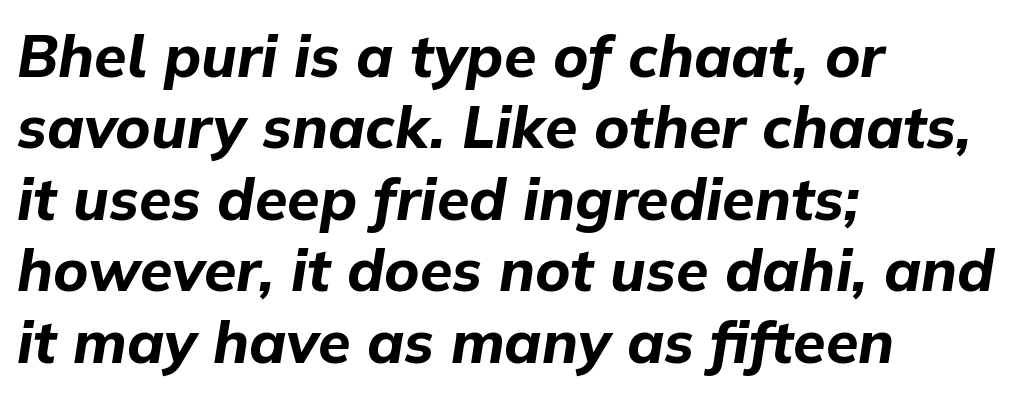
{"italic": "yes", "lean": "right", "slant_degrees": 9, "bold": "yes", "weight": "bold", "width": "normal", "stroke_contrast": "low", "x_height": "medium", "monospaced": "no", "underline": "no", "align": "left", "line_spacing_ratio": 1.21, "letter_spacing": "normal", "letter_spacing_em": 0.0, "glyph_px": 59}
